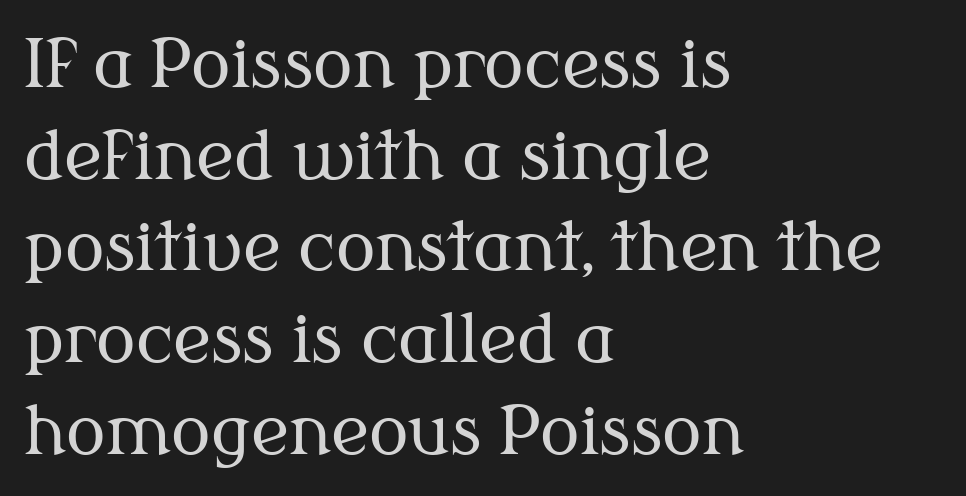
{"serif": "yes", "italic": "no", "bold": "no", "weight": "regular", "width": "normal", "stroke_contrast": "medium", "x_height": "medium", "monospaced": "no", "underline": "no", "align": "left", "line_spacing": "normal", "line_spacing_ratio": 1.39, "letter_spacing": "normal", "letter_spacing_em": 0.0, "glyph_px": 66}
